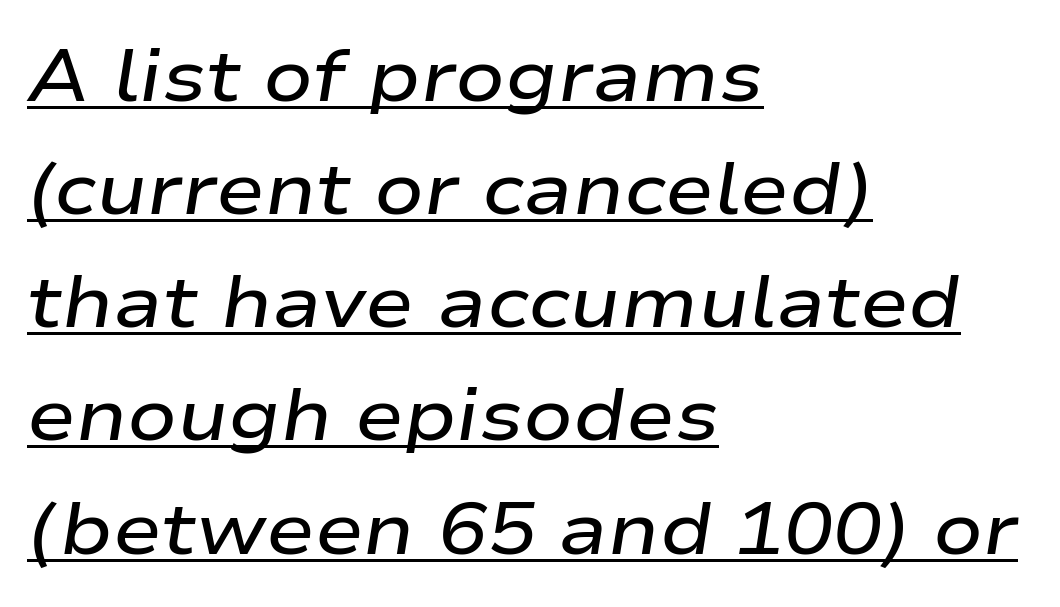
{"italic": "yes", "lean": "right", "slant_degrees": 9, "bold": "semi", "weight": "semibold", "width": "wide", "stroke_contrast": "low", "x_height": "medium", "monospaced": "no", "underline": "yes", "align": "left", "line_spacing": "normal", "line_spacing_ratio": 1.55, "letter_spacing": "normal", "letter_spacing_em": 0.0, "glyph_px": 73}
